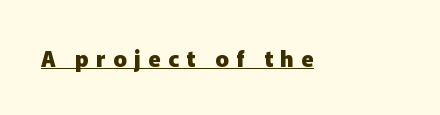
The specimen reads as upright at a glance. What stands out about the letter spacing? Its width — letters are far apart. Glance below the letters and you will spot a drawn line. How heavy is the stroke? Heavy — this is a bold.
